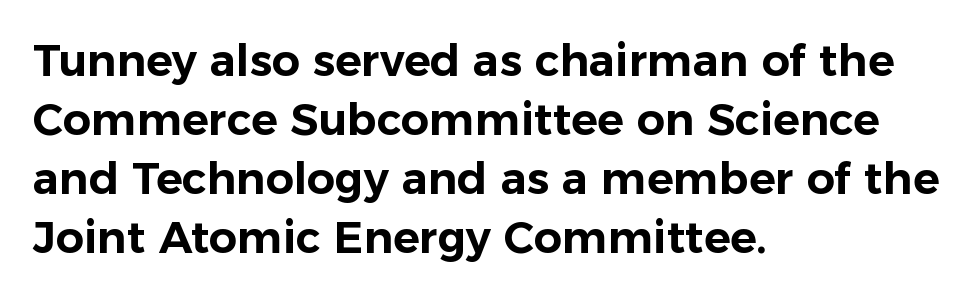
The image shows 44 px sans-serif type, upright; set left-aligned, normal line spacing (1.34x), normal letter spacing, not underlined; low stroke contrast and a medium x-height.
